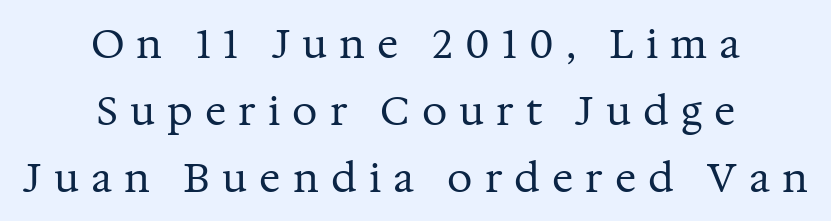
Q: Is the text bold? A: No.
Q: Is the text italic (slanted)? A: No, it is upright.
Q: Is the typeface a serif or a sans-serif typeface? A: Serif.
Q: Is the text underlined? A: No.
Q: How is the paragraph aligned? A: Centered.
Q: Is the spacing between letters normal or unusually wide? A: Unusually wide.
Q: Is the spacing between lines tight, normal or loose? A: Normal.
Q: Width (condensed, normal, or wide)? A: Normal.
Q: Stroke contrast? A: Medium.
Q: x-height? A: Medium.
Q: Monospaced? A: No.
